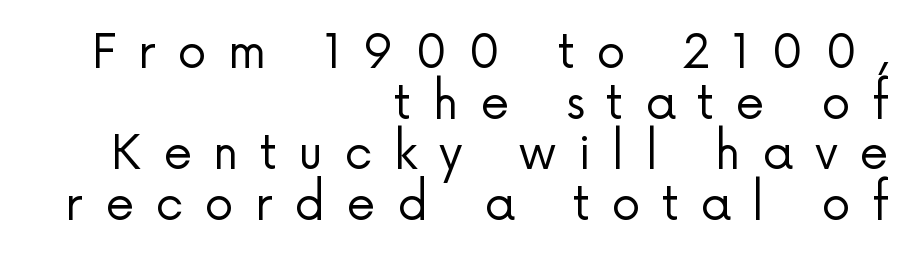
{"serif": "no", "italic": "no", "bold": "no", "weight": "regular", "width": "normal", "stroke_contrast": "low", "x_height": "medium", "monospaced": "no", "underline": "no", "align": "right", "line_spacing": "tight", "line_spacing_ratio": 1.1, "letter_spacing": "wide", "letter_spacing_em": 0.47, "glyph_px": 46}
